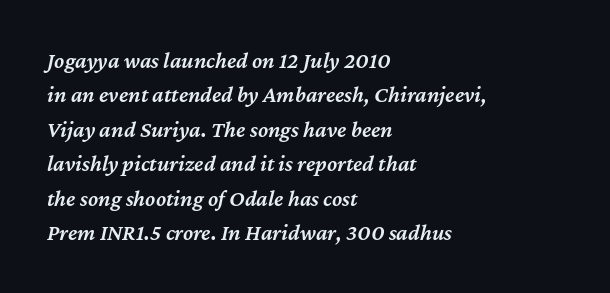
Glyph-to-glyph distance matches everyday printed text. The typography opts for an oblique posture over an upright one. Rule under the text: the space is simply empty. Evenly set lines give the paragraph a standard silhouette. Short and long lines alike share a common starting point at left.
